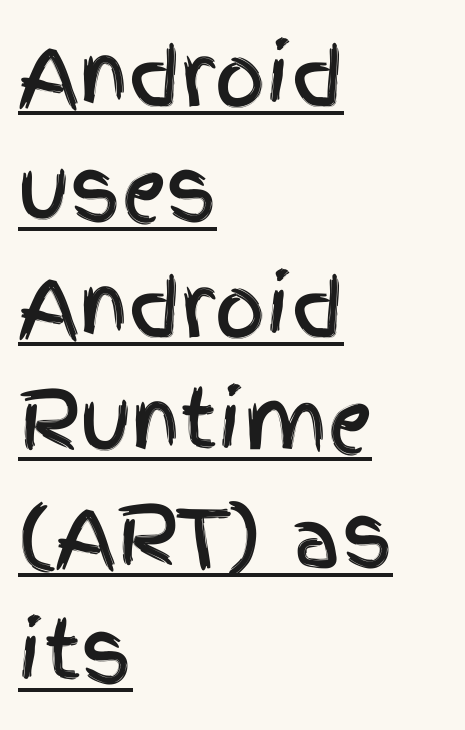
{"serif": "no", "italic": "no", "width": "condensed", "x_height": "large", "monospaced": "no", "underline": "yes", "align": "left", "line_spacing": "normal", "line_spacing_ratio": 1.46, "letter_spacing": "normal", "letter_spacing_em": 0.0, "glyph_px": 79}
